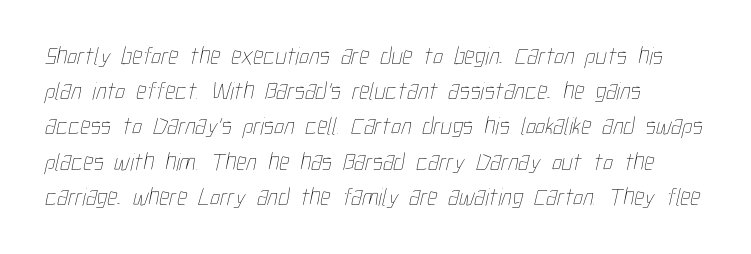
{"bold": "no", "underline": "no", "align": "left", "line_spacing": "normal", "line_spacing_ratio": 1.41, "letter_spacing": "normal", "letter_spacing_em": 0.0, "glyph_px": 25}
